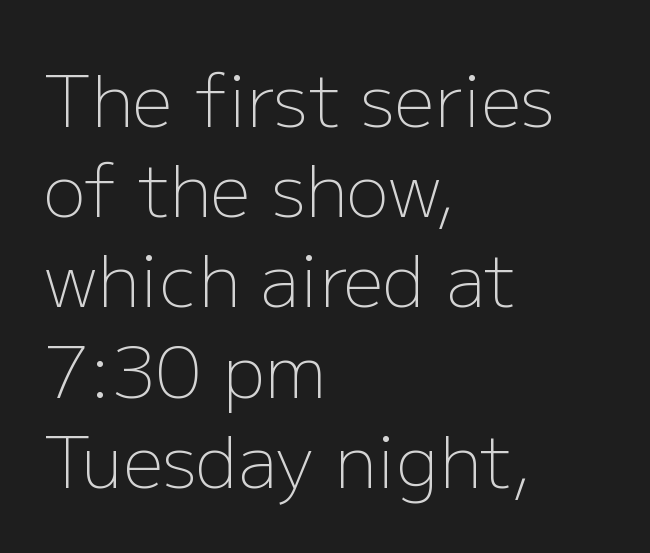
Look at the bottom of the vertical strokes: they stop flat, with no serifs. On a weight scale, this lands at 450 or below. The tracking reads as untouched default to a designer's eye. Tall strokes in this sample are plumb rather than angled. Regarding leading, the lines here are spaced in the standard way.
